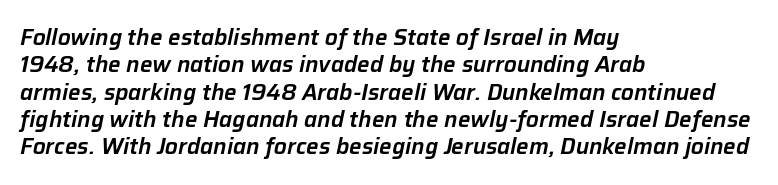
The image shows 22 px text type, italic (leaning right); set left-aligned, line spacing 1.24x, normal letter spacing, not underlined.
